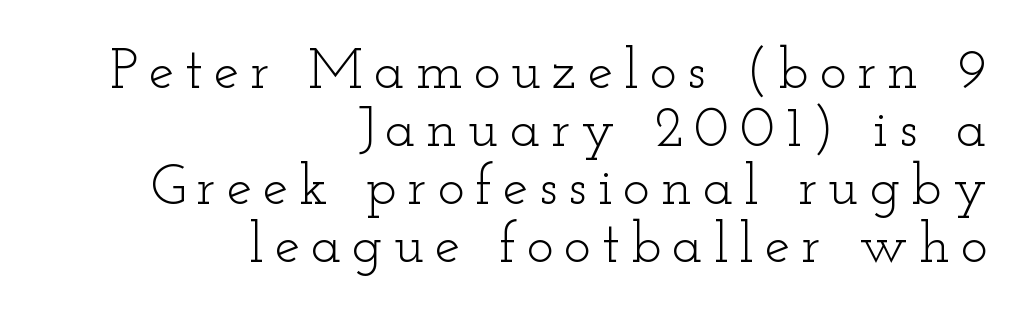
{"serif": "yes", "italic": "no", "bold": "no", "weight": "light", "width": "wide", "stroke_contrast": "low", "x_height": "small", "monospaced": "no", "underline": "no", "align": "right", "line_spacing": "tight", "line_spacing_ratio": 1.02, "glyph_px": 57}
